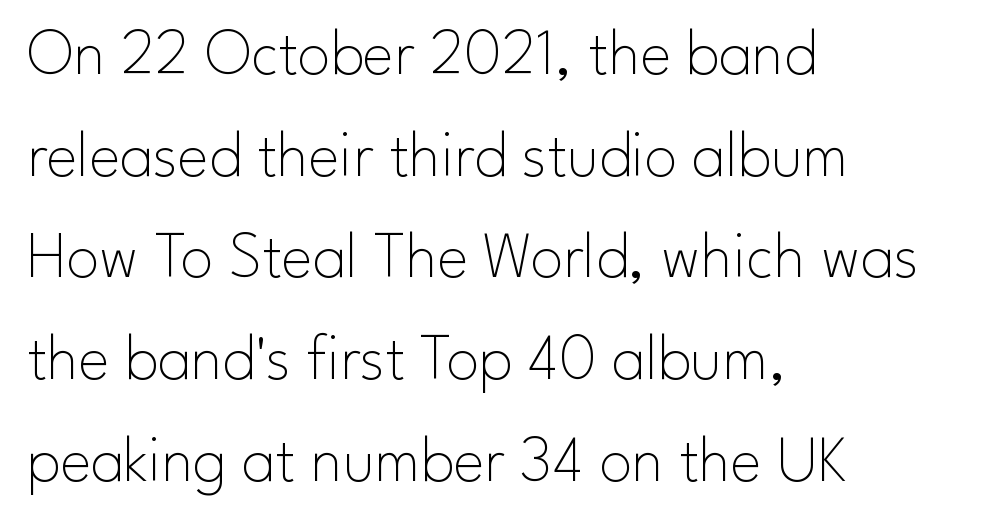
The image shows 66 px thin sans-serif type, upright; set left-aligned, normal line spacing (1.54x), normal letter spacing, not underlined; low stroke contrast and a small x-height.
